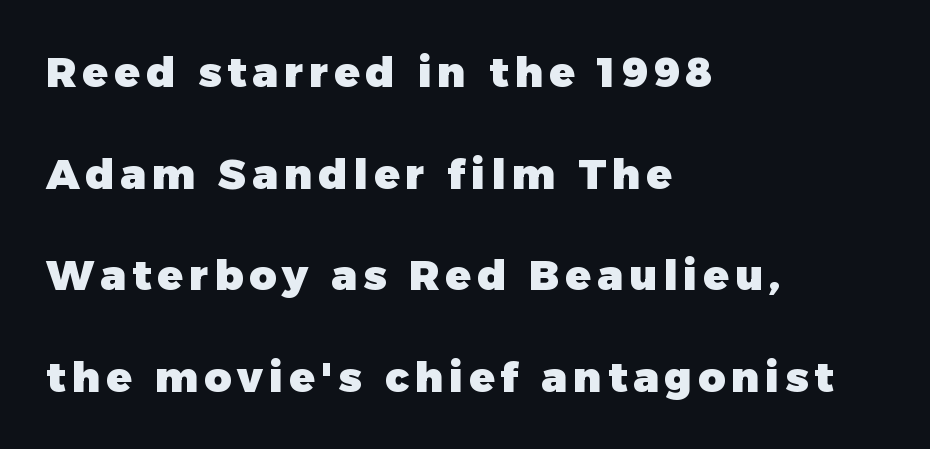
Type without underlining. Looks like regular typesetting: each glyph gets only the width it needs. Designer's note — italics off, roman on. Is this a sans? Yes — the strokes have no serifs. What's the leading like? Stretched, with rows far apart.
